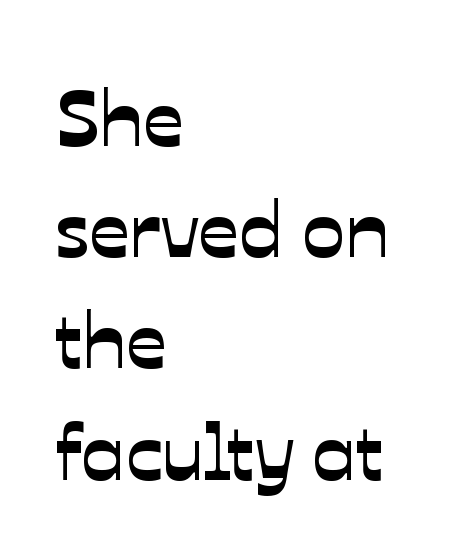
The image shows 80 px sans-serif type; set left-aligned, normal line spacing (1.39x), normal letter spacing, not underlined; low stroke contrast and a medium x-height.
